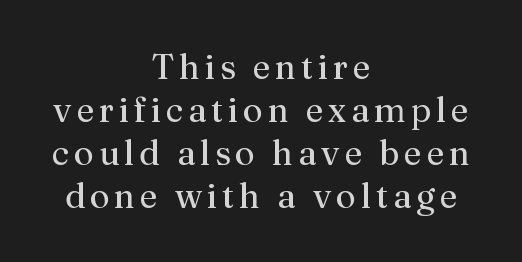
Q: Is the text bold? A: No.
Q: Is the text italic (slanted)? A: No, it is upright.
Q: Is the typeface a serif or a sans-serif typeface? A: Serif.
Q: Is the text underlined? A: No.
Q: How is the paragraph aligned? A: Centered.
Q: Width (condensed, normal, or wide)? A: Normal.
Q: Stroke contrast? A: Medium.
Q: x-height? A: Medium.
Q: Monospaced? A: No.
